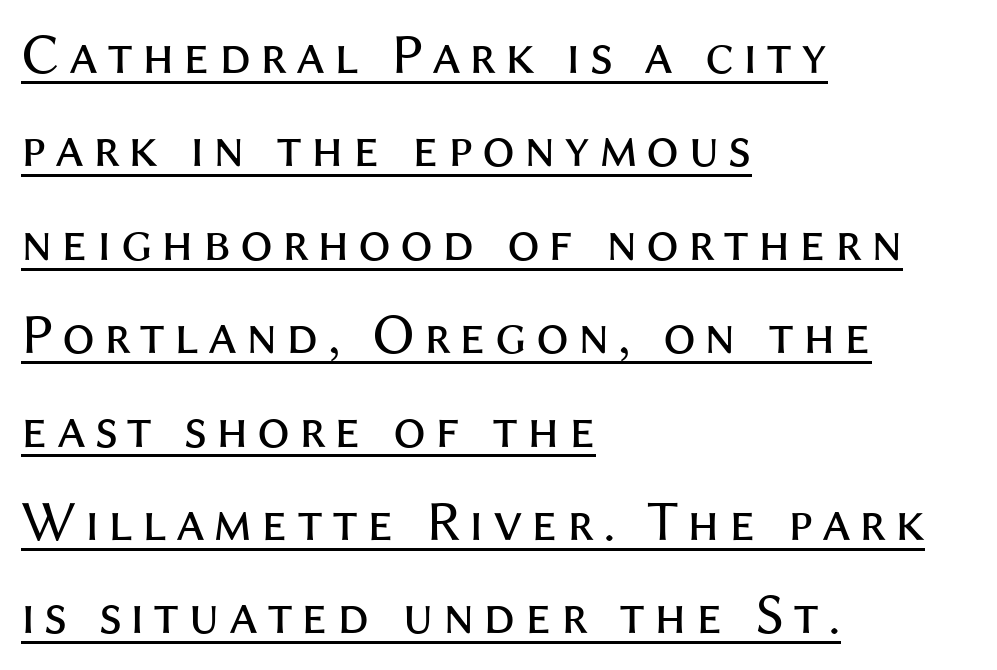
Q: Is the text bold? A: No.
Q: Is the text italic (slanted)? A: No, it is upright.
Q: Is the typeface a serif or a sans-serif typeface? A: Sans-serif.
Q: Is the text underlined? A: Yes.
Q: How is the paragraph aligned? A: Left-aligned.
Q: Is the spacing between lines tight, normal or loose? A: Normal.
Q: Width (condensed, normal, or wide)? A: Normal.
Q: Stroke contrast? A: Medium.
Q: x-height? A: Medium.
Q: Monospaced? A: No.
